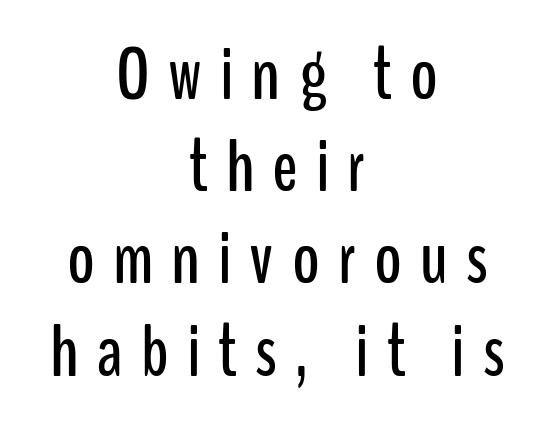
Glance below the letters and you will spot only blank space. This is sans-serif lettering, the kind often seen on screens and signage. It's the straight-up-and-down kind of type. Alignment: centered.
